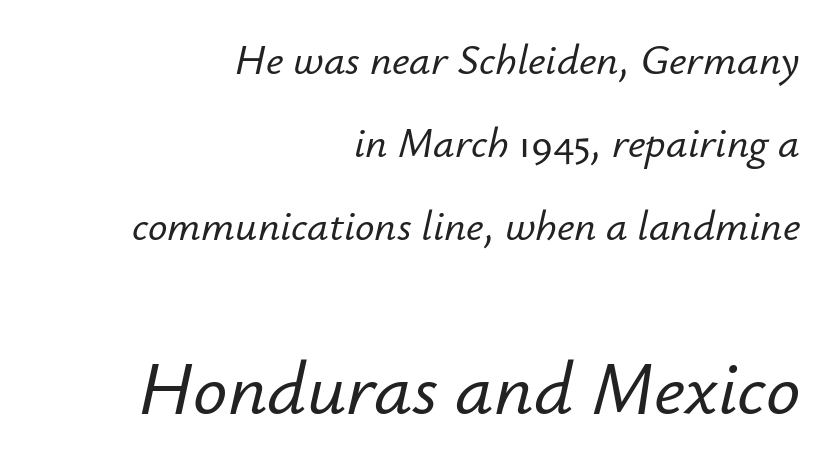
Looking at the ascenders, they clearly lean. Descender tails drop into unmarked territory. The passage shown begins with its smaller block and ends with its larger one. Character widths vary here, with narrow letters taking less room than wide ones.
